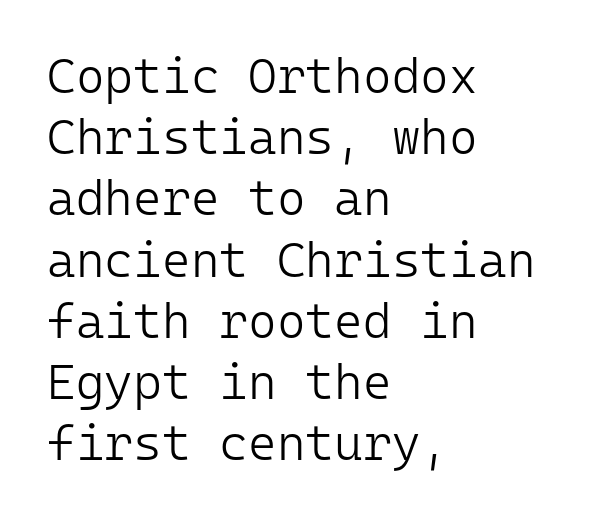
The gaps between neighbouring characters are ordinary and unremarkable. Classification — sans serif. Stems here are at most as thick as an everyday book face. A normal amount of white space separates one row of letters from the next. Ordinary non-slanted type is in use.
